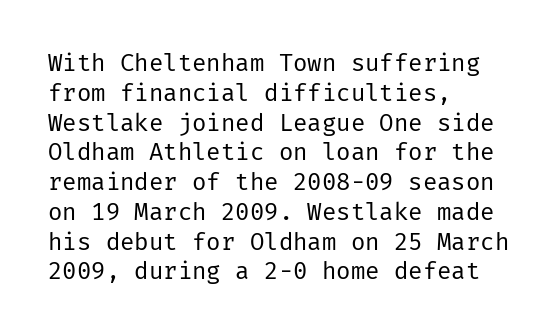
If you drew a line through each stem, it would be perfectly vertical. Tracking value appears to be zero — textbook default spacing. The rag falls on the right side of this text block. The face looks like a standard text weight, possibly lighter. The string is rendered with underlining switched off.
